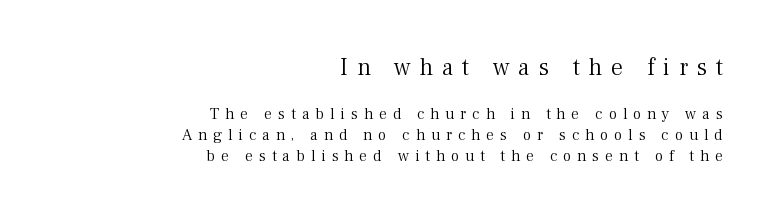
Q: Is the text bold? A: No.
Q: Is the text italic (slanted)? A: No, it is upright.
Q: Is the text underlined? A: No.
Q: How is the paragraph aligned? A: Right-aligned.
Q: Is the spacing between letters normal or unusually wide? A: Unusually wide.
Q: Is the spacing between lines tight, normal or loose? A: Normal.
Q: Which block of text is set in a larger size, the first (top) or the second (bottom)? A: The first (top) one.
